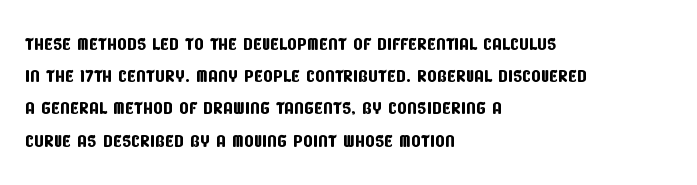
What stands out about the letter spacing? Nothing — it is the standard amount. Each row of text sits above clean, open space. Line beginnings align vertically; line endings do not. The leading is moderate, giving the passage an even texture.
